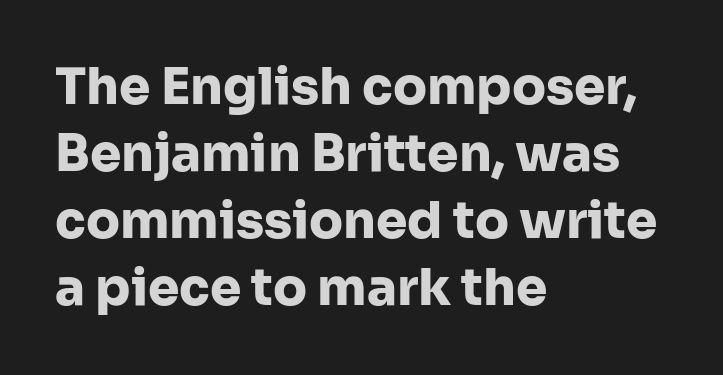
{"serif": "no", "italic": "no", "bold": "yes", "weight": "heavy", "width": "normal", "stroke_contrast": "low", "x_height": "medium", "monospaced": "no", "underline": "no", "align": "left", "line_spacing": "normal", "line_spacing_ratio": 1.34, "letter_spacing": "normal", "letter_spacing_em": 0.0, "glyph_px": 50}
